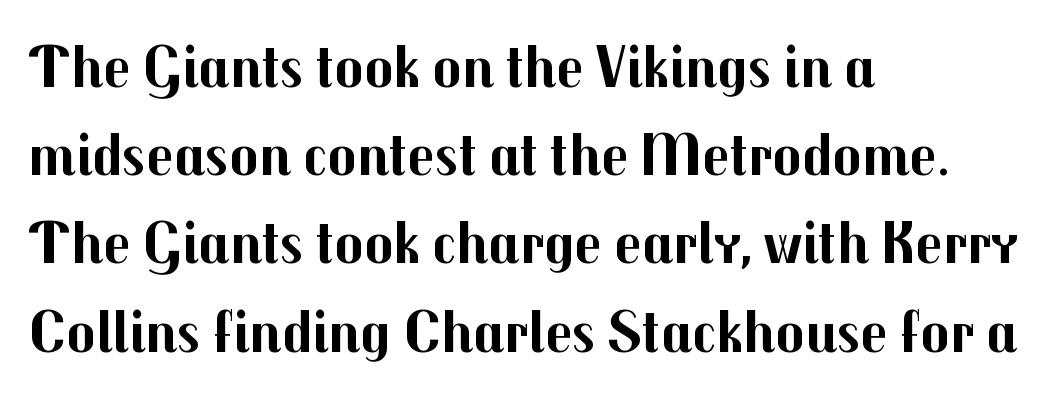
Q: Is the text bold? A: Yes.
Q: Is the text italic (slanted)? A: No, it is upright.
Q: Is the typeface a serif or a sans-serif typeface? A: Sans-serif.
Q: Is the text underlined? A: No.
Q: How is the paragraph aligned? A: Left-aligned.
Q: Is the spacing between letters normal or unusually wide? A: Normal.
Q: Is the spacing between lines tight, normal or loose? A: Normal.
Q: Width (condensed, normal, or wide)? A: Normal.
Q: Stroke contrast? A: Medium.
Q: x-height? A: Medium.
Q: Monospaced? A: No.
